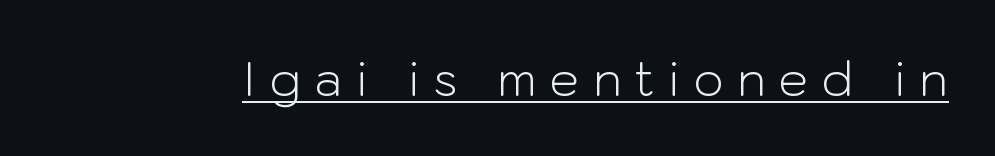
Q: Is the text bold? A: No.
Q: Is the text italic (slanted)? A: No, it is upright.
Q: Is the typeface a serif or a sans-serif typeface? A: Sans-serif.
Q: Is the text underlined? A: Yes.
Q: Is the spacing between letters normal or unusually wide? A: Unusually wide.
Q: Width (condensed, normal, or wide)? A: Normal.
Q: Stroke contrast? A: Low.
Q: x-height? A: Medium.
Q: Monospaced? A: No.
